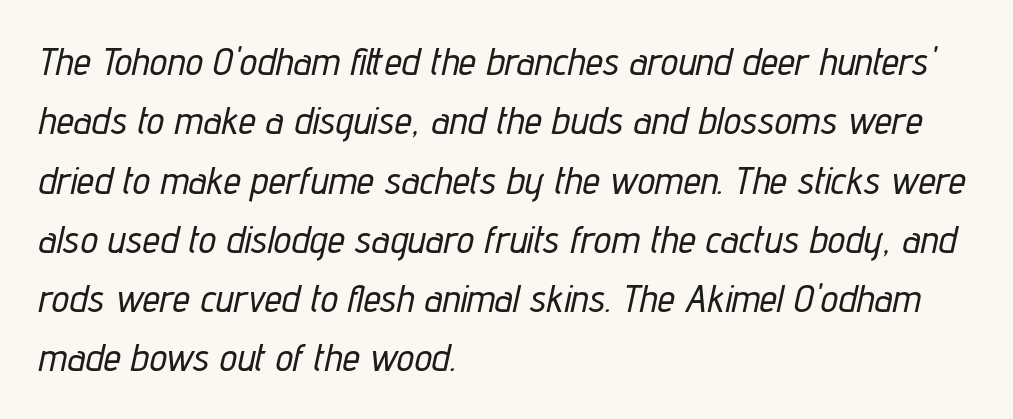
{"italic": "yes", "lean": "right", "slant_degrees": 12, "width": "condensed", "stroke_contrast": "low", "x_height": "medium", "monospaced": "no", "underline": "no", "align": "left", "line_spacing": "normal", "line_spacing_ratio": 1.52, "letter_spacing": "normal", "letter_spacing_em": 0.0, "glyph_px": 39}
